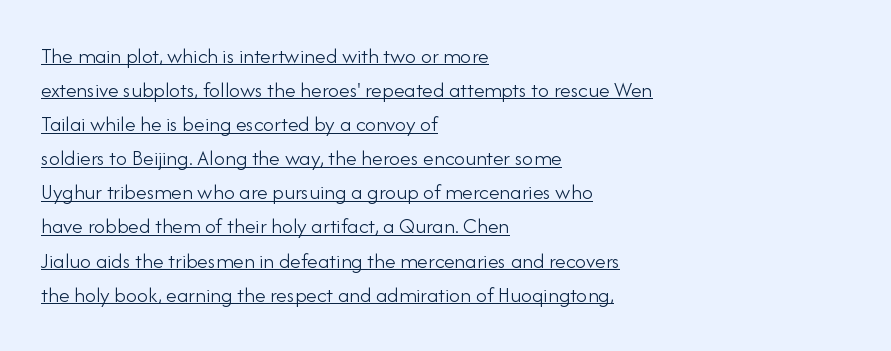
Q: Is the text bold? A: No.
Q: Is the text italic (slanted)? A: No, it is upright.
Q: Is the text underlined? A: Yes.
Q: How is the paragraph aligned? A: Left-aligned.
Q: Is the spacing between letters normal or unusually wide? A: Normal.
Q: Is the spacing between lines tight, normal or loose? A: Normal.
